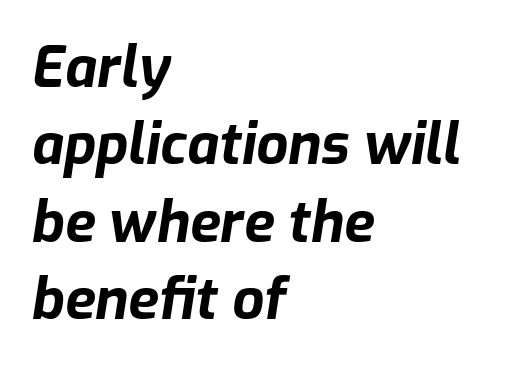
The face used here is rendered with its standard letterfit. Character widths vary here, with narrow letters taking less room than wide ones. These lines sit exactly where default settings would place them. The passage shown leans; its letterforms are oblique.
